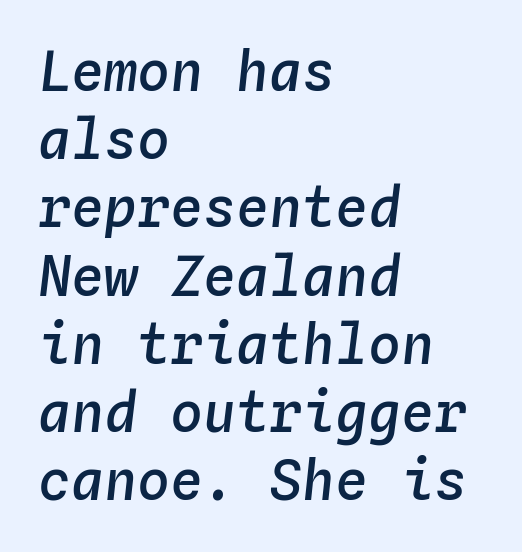
{"italic": "yes", "lean": "right", "slant_degrees": 4, "bold": "semi", "weight": "semibold", "width": "normal", "stroke_contrast": "low", "x_height": "medium", "monospaced": "yes", "underline": "no", "align": "left", "line_spacing_ratio": 1.24, "letter_spacing": "normal", "letter_spacing_em": 0.0, "glyph_px": 55}
